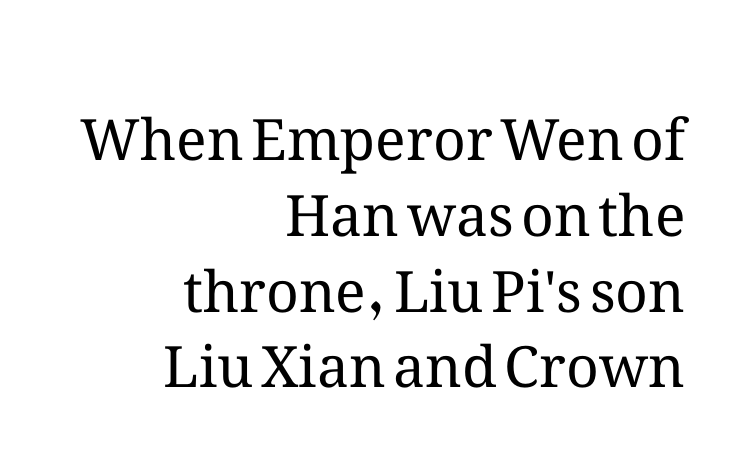
Letters rest on an invisible, unmarked baseline. Honestly, the row spacing looks completely unremarkable. These lines keep a tight, regular rhythm from letter to letter. Short and long lines alike share a common ending point at right.
